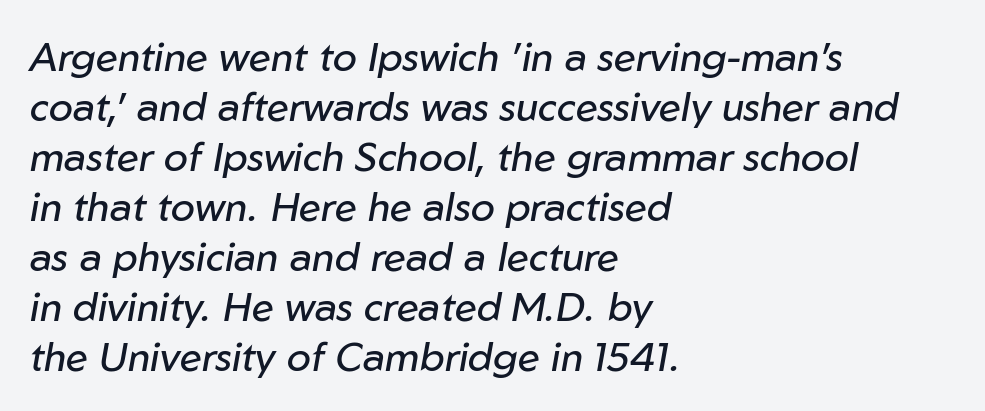
The image shows 40 px regular-weight type, italic (leaning right); set left-aligned, normal line spacing (1.25x), normal letter spacing, not underlined; low stroke contrast and a medium x-height.
